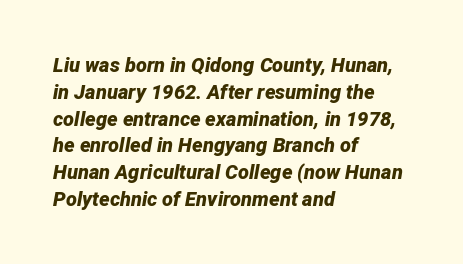
The image shows 20 px bold type, italic (leaning right); set left-aligned, normal line spacing (1.34x), normal letter spacing, not underlined.
